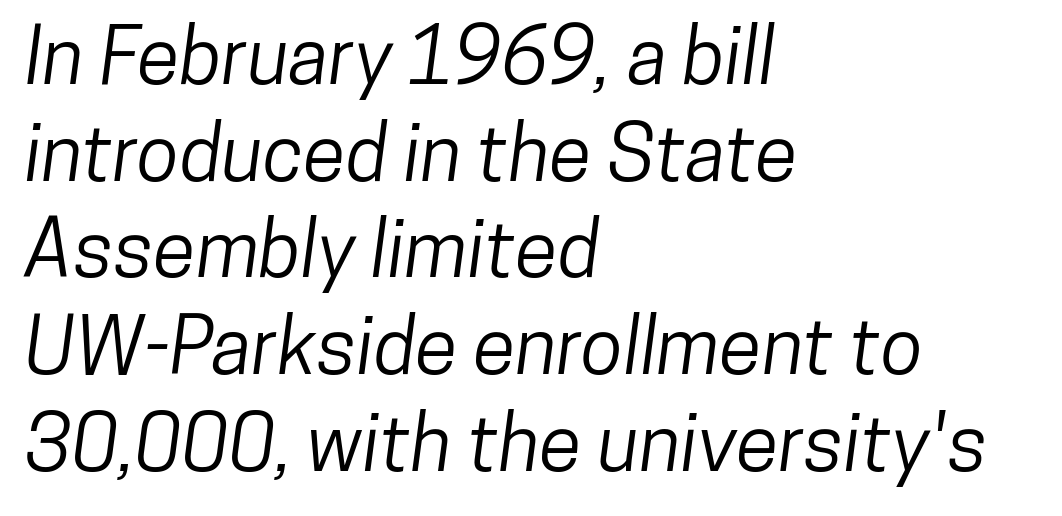
{"serif": "no", "width": "condensed", "stroke_contrast": "low", "x_height": "medium", "monospaced": "no", "underline": "no", "align": "left", "line_spacing_ratio": 1.24, "letter_spacing": "normal", "letter_spacing_em": 0.0, "glyph_px": 78}
